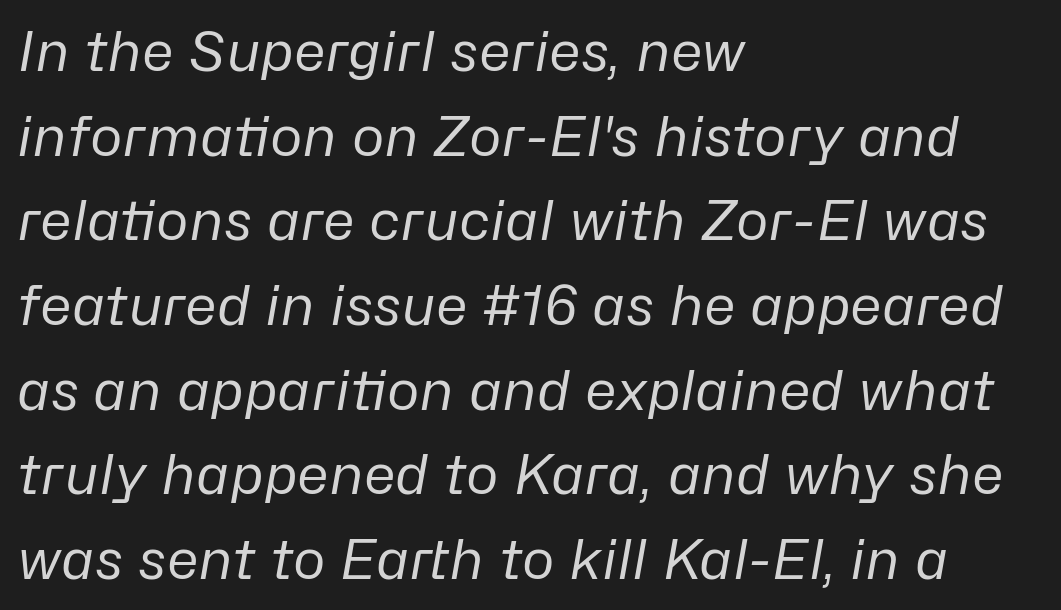
{"italic": "yes", "lean": "right", "slant_degrees": 10, "bold": "no", "weight": "regular", "width": "normal", "stroke_contrast": "low", "x_height": "medium", "monospaced": "no", "underline": "no", "align": "left", "line_spacing": "normal", "line_spacing_ratio": 1.54, "letter_spacing": "normal", "letter_spacing_em": 0.0, "glyph_px": 55}
